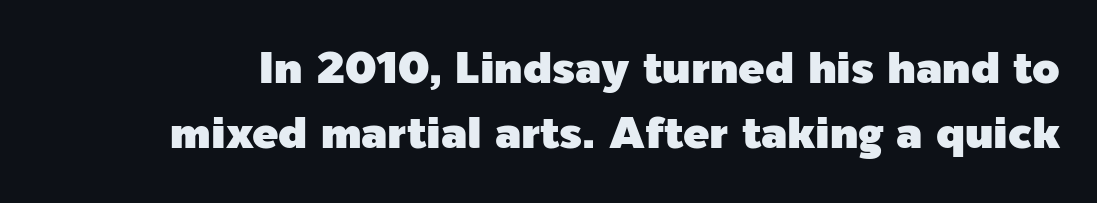
{"serif": "no", "italic": "no", "width": "normal", "x_height": "medium", "monospaced": "no", "underline": "no", "line_spacing": "normal", "line_spacing_ratio": 1.47, "letter_spacing": "normal", "letter_spacing_em": 0.0, "glyph_px": 44}
